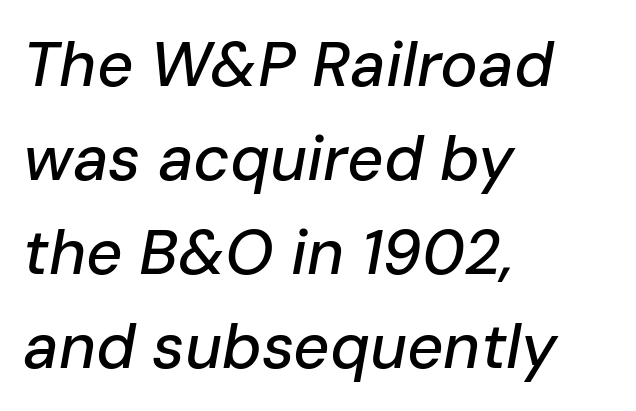
Each word holds together tightly as a unit, with standard inter-letter gaps. Reading down the block, your eye returns to a fixed left position each line. Is the type slanted? Yes — the strokes lean at a clear angle. You could not count columns in this text — the font is proportionally spaced. Quick note: underline off. The line-height multiplier appears to be the usual default.
